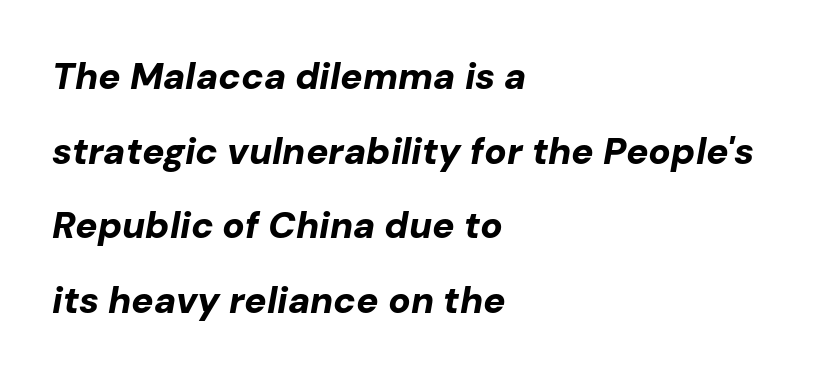
{"italic": "yes", "lean": "right", "slant_degrees": 10, "bold": "yes", "weight": "bold", "width": "normal", "stroke_contrast": "low", "x_height": "medium", "monospaced": "no", "underline": "no", "align": "left", "line_spacing": "loose", "line_spacing_ratio": 2.02, "letter_spacing": "normal", "letter_spacing_em": 0.0, "glyph_px": 37}
